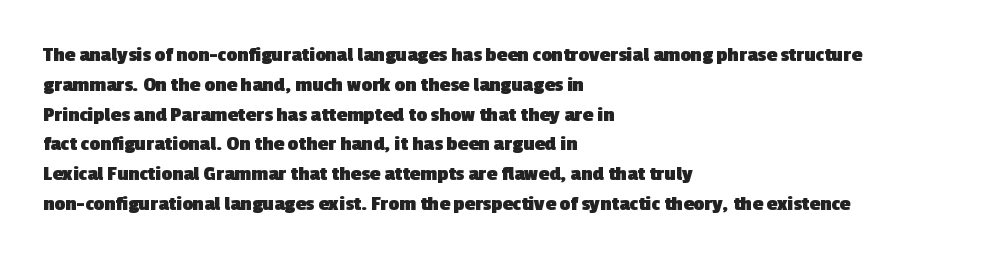
Q: Is the text bold? A: Yes.
Q: Is the text underlined? A: No.
Q: How is the paragraph aligned? A: Left-aligned.
Q: Is the spacing between letters normal or unusually wide? A: Normal.
Q: Is the spacing between lines tight, normal or loose? A: Normal.
